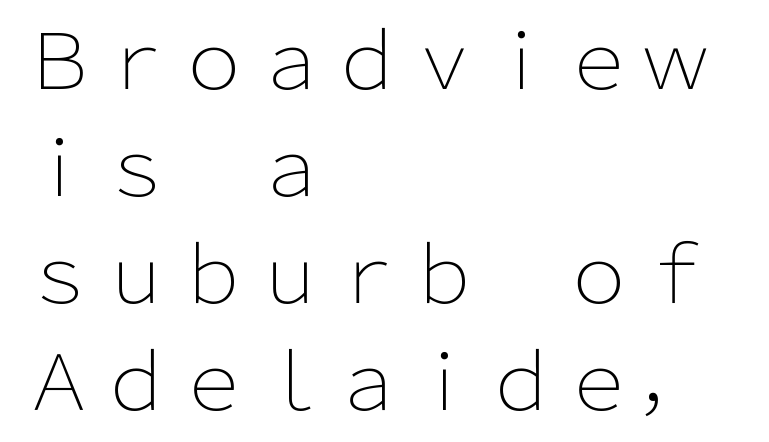
{"serif": "no", "italic": "no", "bold": "no", "weight": "light", "width": "normal", "stroke_contrast": "low", "x_height": "medium", "monospaced": "no", "underline": "no", "align": "left", "line_spacing": "normal", "line_spacing_ratio": 1.39, "letter_spacing": "normal", "letter_spacing_em": 0.0, "glyph_px": 77}
